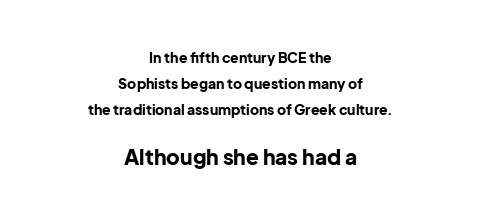
{"italic": "no", "bold": "yes", "underline": "no", "align": "center", "line_spacing_ratio": 1.86, "letter_spacing": "normal", "letter_spacing_em": 0.0, "larger_block": "second", "size_ratio": 1.5, "glyph_px": 21}
